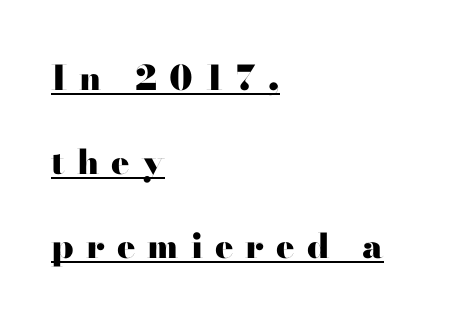
{"serif": "yes", "italic": "no", "bold": "yes", "weight": "heavy", "width": "wide", "stroke_contrast": "high", "x_height": "small", "monospaced": "no", "underline": "yes", "align": "left", "line_spacing": "loose", "line_spacing_ratio": 2.47, "letter_spacing": "wide", "letter_spacing_em": 0.36, "glyph_px": 34}
